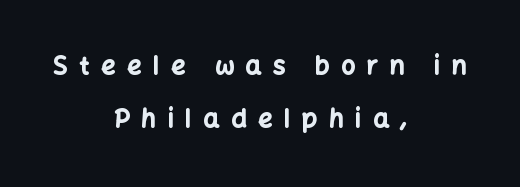
The image shows 25 px bold type, upright; set centered, loose line spacing (2.12x), unusually wide letter spacing (+0.47 em), not underlined.
